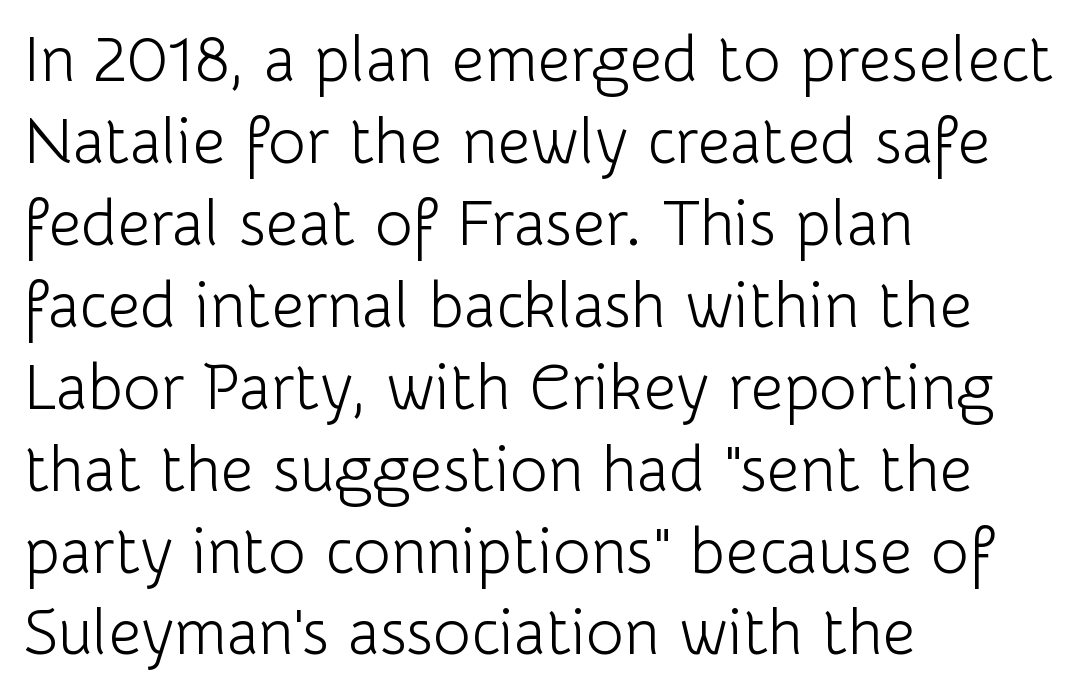
{"serif": "no", "italic": "no", "bold": "no", "weight": "light", "width": "normal", "stroke_contrast": "low", "x_height": "medium", "monospaced": "no", "underline": "no", "align": "left", "line_spacing": "normal", "line_spacing_ratio": 1.28, "letter_spacing": "normal", "letter_spacing_em": 0.0, "glyph_px": 64}
